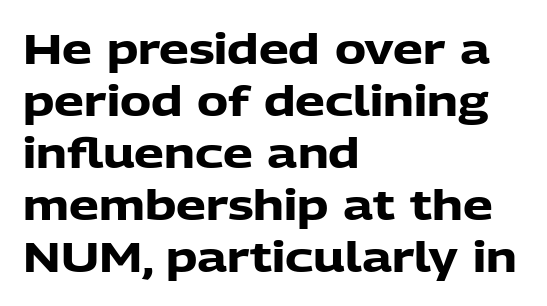
The image shows 42 px heavy sans-serif type, upright; set left-aligned, line spacing 1.24x, normal letter spacing, not underlined; low stroke contrast and a medium x-height.
